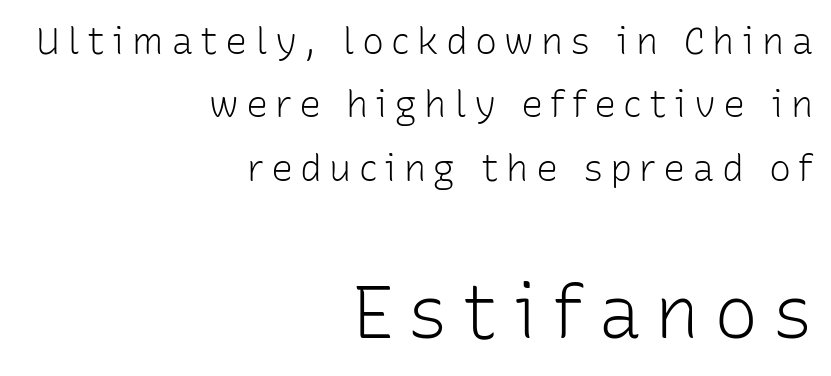
The image shows 74 px light sans-serif type, upright; set right-aligned, line spacing 1.71x, not underlined; the second (bottom) block is 2.0x larger; low stroke contrast and a medium x-height.
